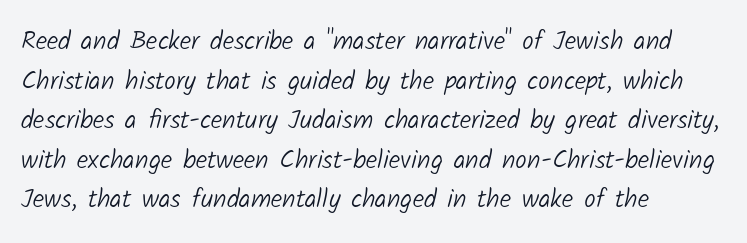
{"bold": "no", "underline": "no", "align": "left", "line_spacing": "normal", "line_spacing_ratio": 1.52, "letter_spacing": "normal", "letter_spacing_em": 0.0, "glyph_px": 26}
